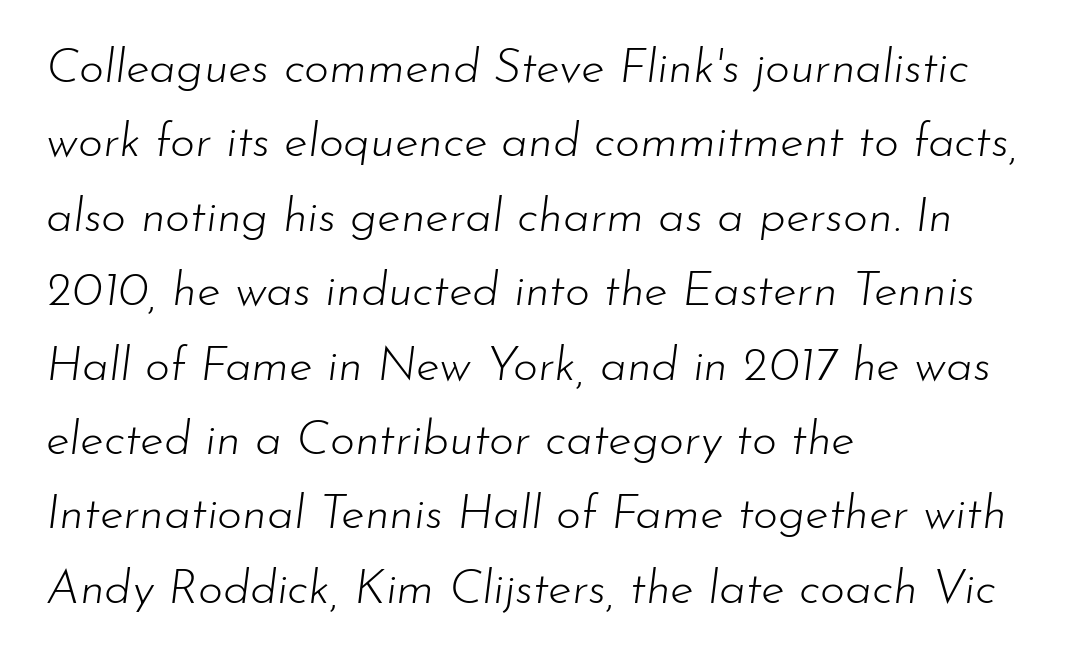
{"italic": "yes", "lean": "right", "slant_degrees": 7, "bold": "no", "weight": "light", "width": "normal", "stroke_contrast": "low", "x_height": "small", "monospaced": "no", "underline": "no", "align": "left", "line_spacing": "normal", "line_spacing_ratio": 1.55, "letter_spacing": "normal", "letter_spacing_em": 0.0, "glyph_px": 48}
